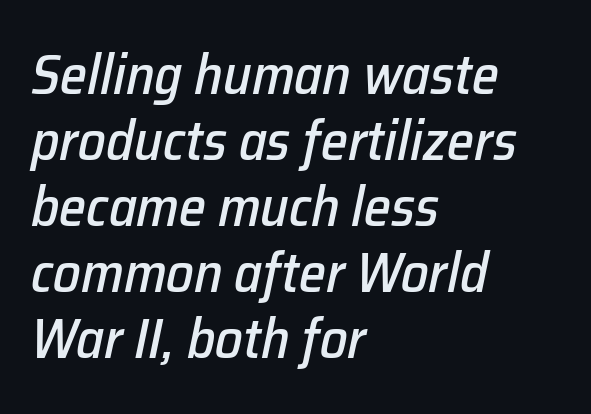
Q: Is the text italic (slanted)? A: Yes, it leans right by about 12 degrees.
Q: Is the text underlined? A: No.
Q: How is the paragraph aligned? A: Left-aligned.
Q: Is the spacing between letters normal or unusually wide? A: Normal.
Q: Width (condensed, normal, or wide)? A: Normal.
Q: Stroke contrast? A: Low.
Q: x-height? A: Medium.
Q: Monospaced? A: No.
